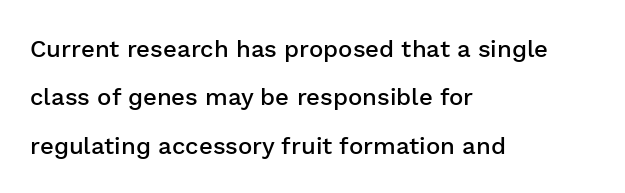
{"italic": "no", "bold": "semi", "underline": "no", "align": "left", "line_spacing": "loose", "line_spacing_ratio": 2.02, "letter_spacing": "normal", "letter_spacing_em": 0.0, "glyph_px": 24}
